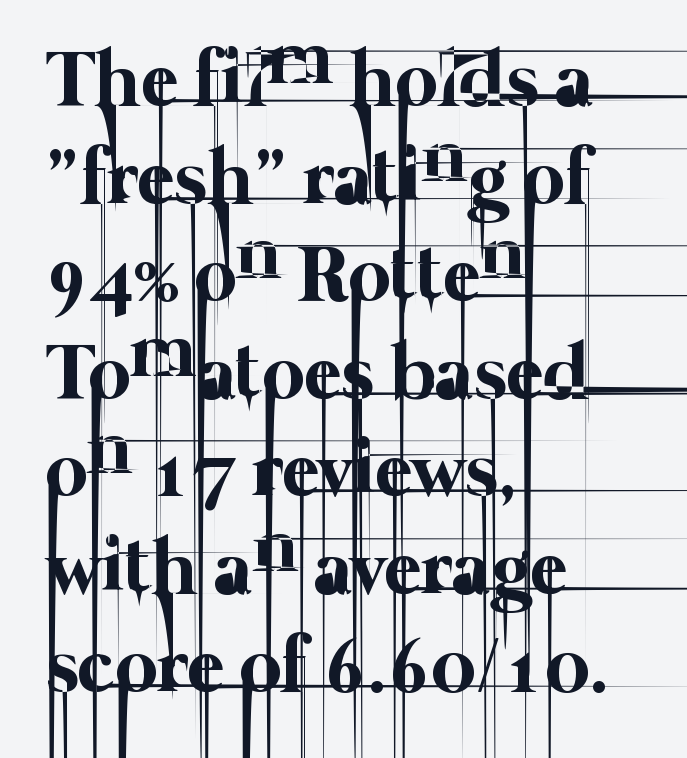
This is not heavy type; no bold has been used. Unmarked baselines from the first word to the last. Varying glyph widths throughout — classic text-font behaviour. This rendering uses left alignment, leaving the right contour irregular. The letterforms sit shoulder to shoulder at normal distance.
